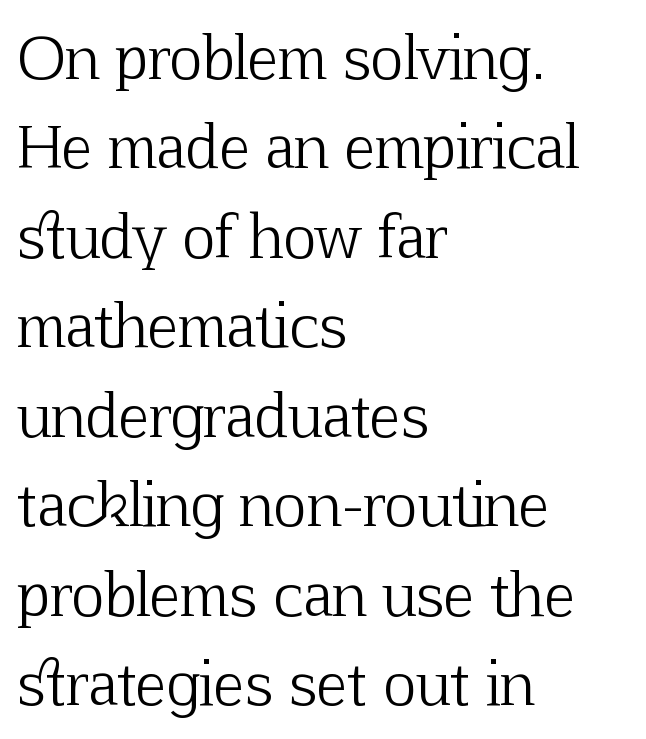
The image shows 57 px light serif type, upright; set left-aligned, normal line spacing (1.57x), normal letter spacing, not underlined; low stroke contrast and a medium x-height.
